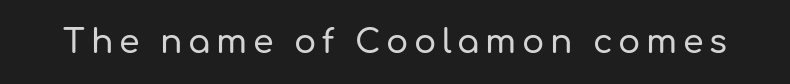
{"serif": "no", "italic": "no", "width": "normal", "stroke_contrast": "low", "x_height": "medium", "monospaced": "no", "underline": "no", "glyph_px": 33}
